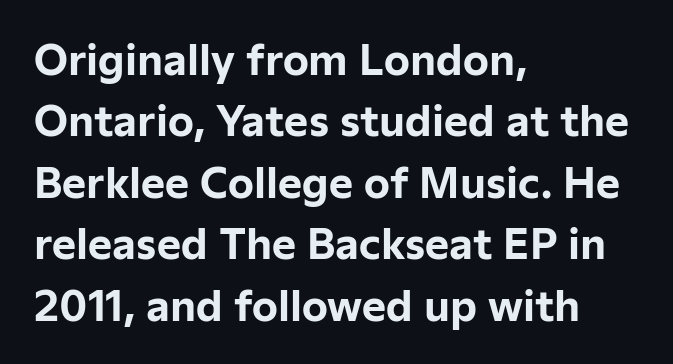
{"serif": "no", "italic": "no", "bold": "yes", "weight": "bold", "width": "normal", "stroke_contrast": "low", "x_height": "medium", "monospaced": "no", "underline": "no", "align": "left", "line_spacing": "normal", "line_spacing_ratio": 1.5, "letter_spacing": "normal", "letter_spacing_em": 0.0, "glyph_px": 41}
